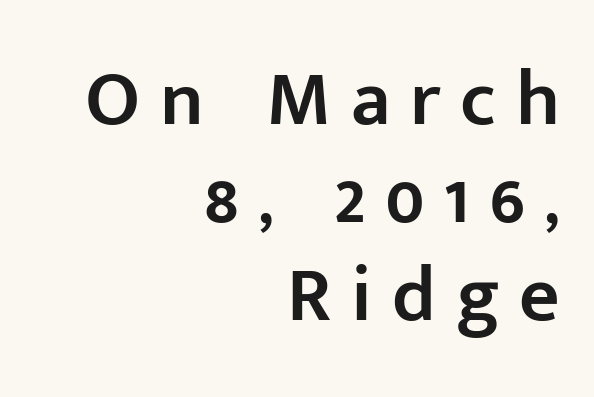
{"serif": "no", "italic": "no", "bold": "semi", "weight": "semibold", "width": "normal", "stroke_contrast": "low", "x_height": "medium", "monospaced": "no", "underline": "no", "align": "right", "line_spacing_ratio": 1.24, "letter_spacing": "wide", "letter_spacing_em": 0.25, "glyph_px": 79}
